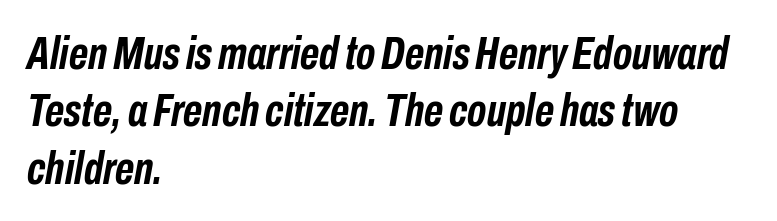
{"italic": "yes", "lean": "right", "slant_degrees": 10, "bold": "yes", "weight": "semibold", "width": "condensed", "stroke_contrast": "low", "x_height": "medium", "monospaced": "no", "underline": "no", "align": "left", "line_spacing_ratio": 1.22, "letter_spacing": "normal", "letter_spacing_em": 0.0, "glyph_px": 47}
